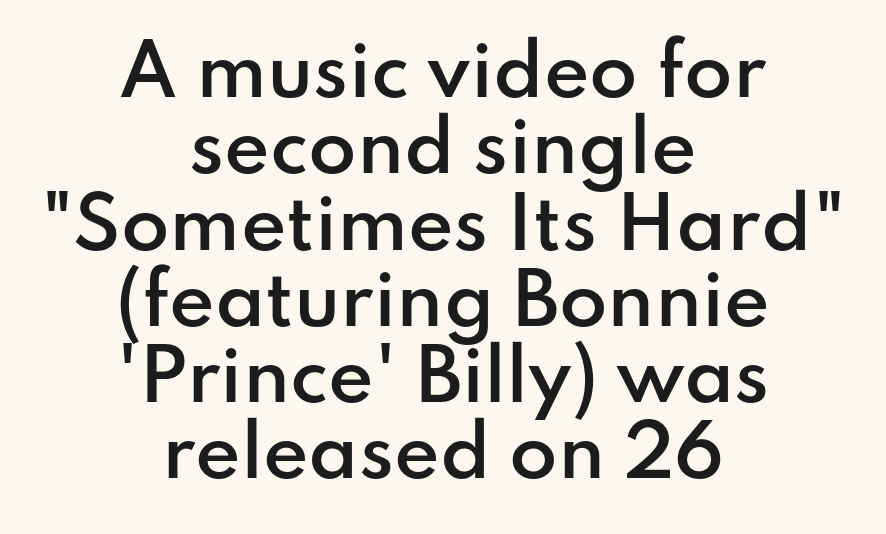
Q: Is the text bold? A: Semi-bold.
Q: Is the text italic (slanted)? A: No, it is upright.
Q: Is the typeface a serif or a sans-serif typeface? A: Sans-serif.
Q: Is the text underlined? A: No.
Q: How is the paragraph aligned? A: Centered.
Q: Is the spacing between letters normal or unusually wide? A: Normal.
Q: Is the spacing between lines tight, normal or loose? A: Tight.
Q: Width (condensed, normal, or wide)? A: Normal.
Q: Stroke contrast? A: Low.
Q: x-height? A: Small.
Q: Monospaced? A: No.
